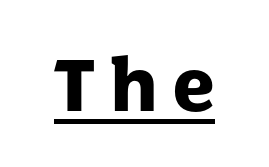
Note the varied advance widths — an 'i' is clearly narrower than an 'm'. The lettering is marked with a stroke running underneath it. The tracking reads as deliberately expanded to a designer's eye. The strokes are fattened all the way to bold.
